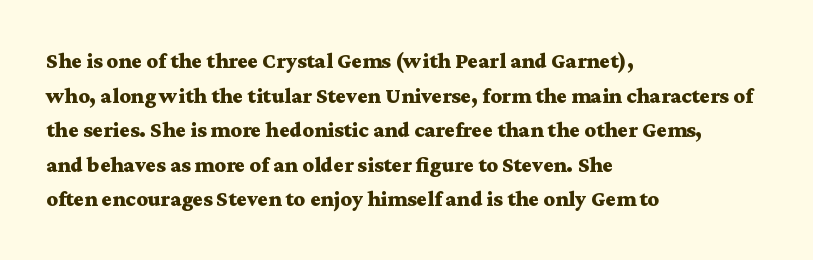
{"italic": "no", "bold": "yes", "underline": "no", "align": "left", "line_spacing": "normal", "line_spacing_ratio": 1.57, "letter_spacing": "normal", "letter_spacing_em": 0.0, "glyph_px": 22}
